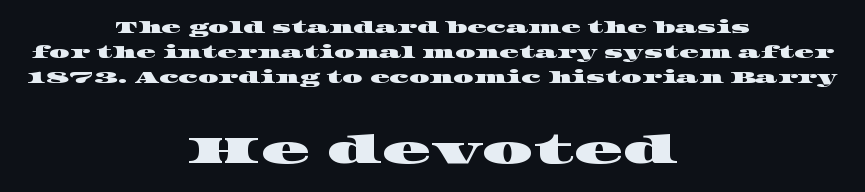
{"serif": "yes", "width": "wide", "stroke_contrast": "high", "x_height": "large", "monospaced": "no", "underline": "no", "align": "center", "line_spacing": "normal", "line_spacing_ratio": 1.56, "letter_spacing": "normal", "letter_spacing_em": 0.0, "larger_block": "second", "size_ratio": 2.5, "glyph_px": 40}
